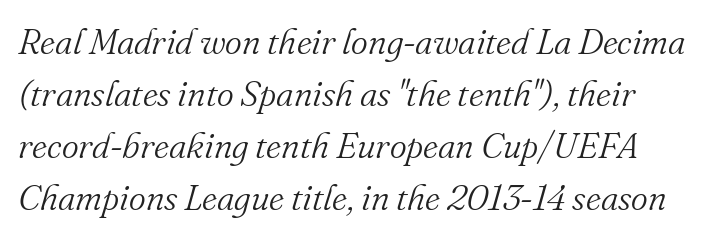
Q: Is the text bold? A: No.
Q: Is the text italic (slanted)? A: Yes, it leans right by about 16 degrees.
Q: Is the typeface a serif or a sans-serif typeface? A: Serif.
Q: Is the text underlined? A: No.
Q: Is the spacing between letters normal or unusually wide? A: Normal.
Q: Is the spacing between lines tight, normal or loose? A: Normal.
Q: Width (condensed, normal, or wide)? A: Normal.
Q: Stroke contrast? A: Medium.
Q: x-height? A: Small.
Q: Monospaced? A: No.
